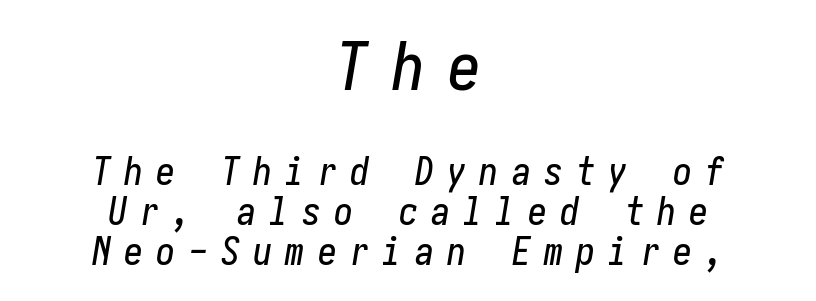
The image shows 66 px condensed type, italic (leaning right); set centered, tight line spacing (1.05x), unusually wide letter spacing (+0.35 em), not underlined; the first (top) block is 1.74x larger; low stroke contrast and a medium x-height.
